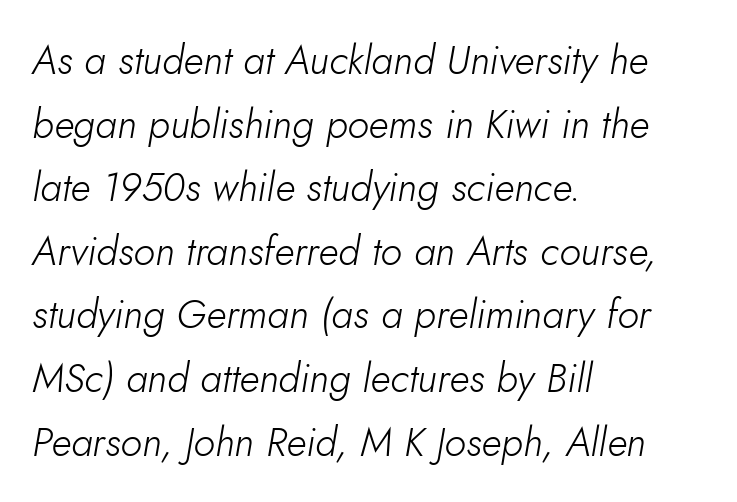
Q: Is the text bold? A: No.
Q: Is the text italic (slanted)? A: Yes, it leans right by about 10 degrees.
Q: Is the text underlined? A: No.
Q: How is the paragraph aligned? A: Left-aligned.
Q: Is the spacing between letters normal or unusually wide? A: Normal.
Q: Is the spacing between lines tight, normal or loose? A: Normal.
Q: Width (condensed, normal, or wide)? A: Normal.
Q: Stroke contrast? A: Low.
Q: x-height? A: Small.
Q: Monospaced? A: No.
